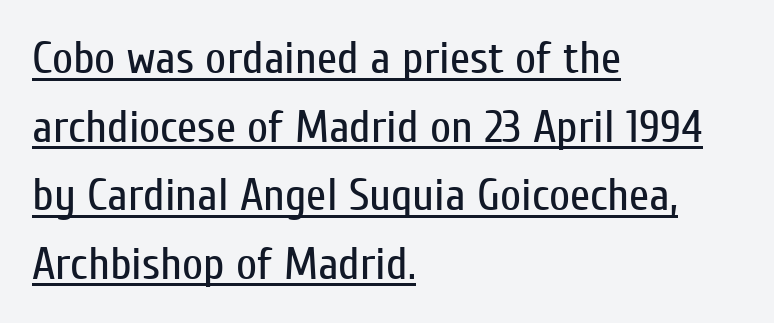
Q: Is the text bold? A: No.
Q: Is the text italic (slanted)? A: No, it is upright.
Q: Is the typeface a serif or a sans-serif typeface? A: Sans-serif.
Q: Is the text underlined? A: Yes.
Q: How is the paragraph aligned? A: Left-aligned.
Q: Is the spacing between letters normal or unusually wide? A: Normal.
Q: Is the spacing between lines tight, normal or loose? A: Normal.
Q: Width (condensed, normal, or wide)? A: Condensed.
Q: Stroke contrast? A: Low.
Q: x-height? A: Medium.
Q: Monospaced? A: No.
